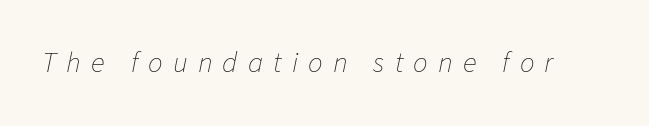
Q: Is the text bold? A: No.
Q: Is the text italic (slanted)? A: Yes, it leans right by about 11 degrees.
Q: Is the text underlined? A: No.
Q: Is the spacing between letters normal or unusually wide? A: Unusually wide.
Q: Width (condensed, normal, or wide)? A: Normal.
Q: Stroke contrast? A: Low.
Q: x-height? A: Medium.
Q: Monospaced? A: No.
